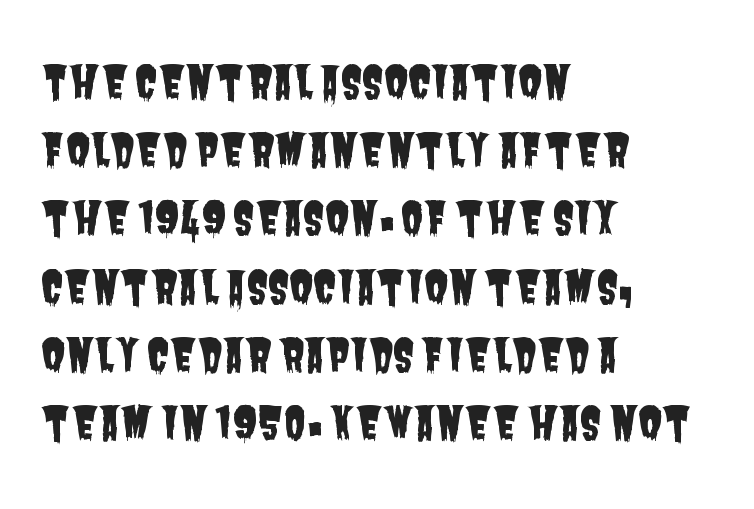
{"serif": "no", "width": "condensed", "stroke_contrast": "low", "x_height": "large", "monospaced": "no", "underline": "no", "align": "left", "line_spacing": "normal", "line_spacing_ratio": 1.55, "letter_spacing": "normal", "letter_spacing_em": 0.0, "glyph_px": 44}
